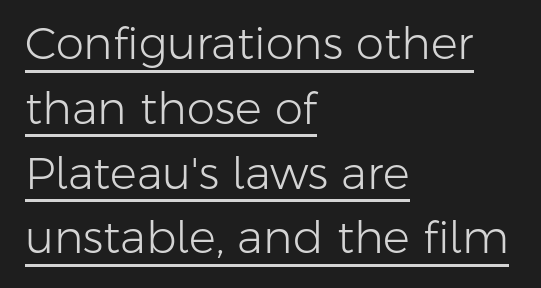
{"serif": "no", "italic": "no", "bold": "no", "weight": "light", "width": "normal", "stroke_contrast": "low", "x_height": "medium", "monospaced": "no", "underline": "yes", "align": "left", "line_spacing": "normal", "line_spacing_ratio": 1.44, "letter_spacing": "normal", "letter_spacing_em": 0.0, "glyph_px": 45}
